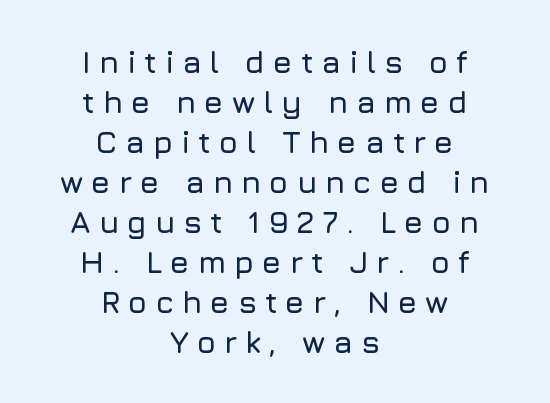
The image shows 31 px sans-serif type, upright; set centered, normal line spacing (1.29x), unusually wide letter spacing (+0.25 em), not underlined; low stroke contrast and a medium x-height.
